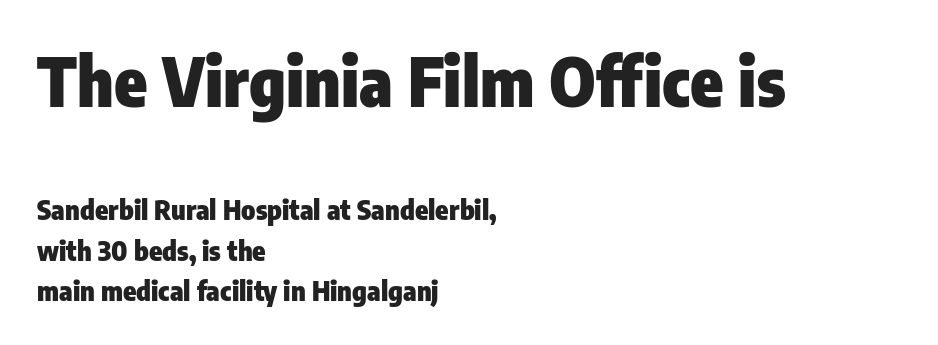
The image shows 67 px heavy, condensed sans-serif type, upright; set left-aligned, normal line spacing (1.51x), normal letter spacing, not underlined; the first (top) block is 2.48x larger; low stroke contrast and a medium x-height.
